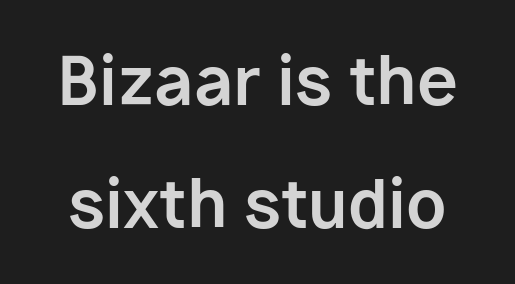
{"serif": "no", "italic": "no", "bold": "yes", "weight": "bold", "width": "normal", "stroke_contrast": "low", "x_height": "medium", "monospaced": "no", "underline": "no", "line_spacing_ratio": 1.87, "letter_spacing": "normal", "letter_spacing_em": 0.0, "glyph_px": 66}
